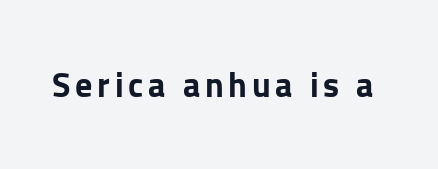
The image shows 34 px bold sans-serif type, upright; set not underlined; low stroke contrast and a medium x-height.
